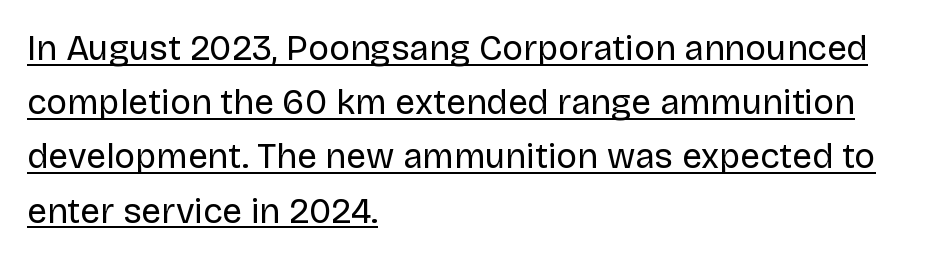
A typesetter would call this proportional, since set widths differ per character. A normal amount of white space separates one row of letters from the next. Teacher's note: observe the even left margin — that is flush-left alignment. The type sits square on the baseline with zero lean.
